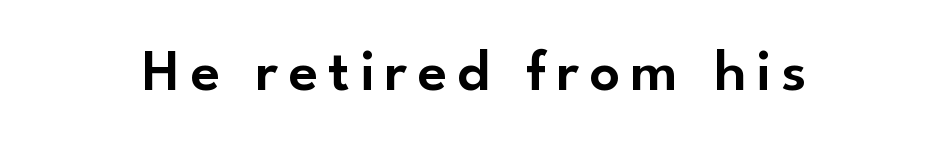
The rendering uses natural spacing where letterforms have individual widths. The letters stand straight up with perfectly vertical stems. The letters carry no serifs — their stems end cleanly without finishing strokes. Has an underline been added? It has not.
